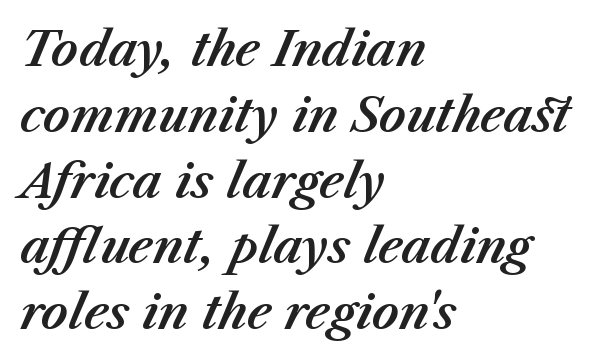
What's the leading like? Ordinary, nothing unusual. Has an underline been added? It has not. These lines keep a tight, regular rhythm from letter to letter. An italicized treatment has been applied to the whole sample. Reading down the block, your eye returns to a fixed left position each line. Is this a fixed-width face? No — the glyphs have proportional, varying widths.
